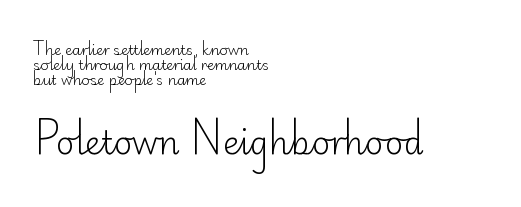
The rendering uses natural spacing where letterforms have individual widths. Reading top to bottom, the characters get bigger at the block break. Rendered with straight, roman letterforms. Rows of type sit shoulder to shoulder in the vertical direction. Horizontally, the lines are justified to the leading edge only.
